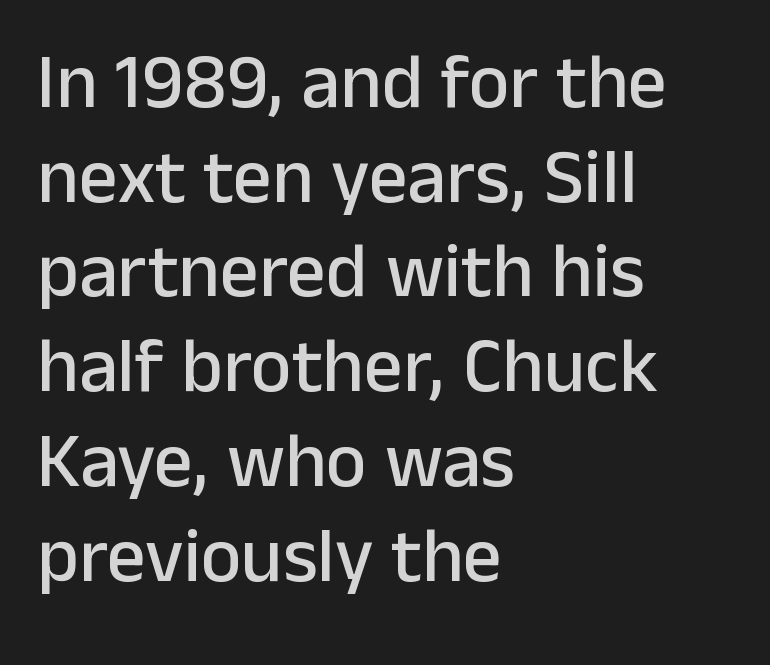
Letter spacing: default. Italic? Not at all — the glyphs are vertical. Note: no serifs on the glyphs. Proportional: the letters do not fall into vertical columns. Leftover space on each line is placed entirely after the last word. The passage shown is not underscored anywhere.
